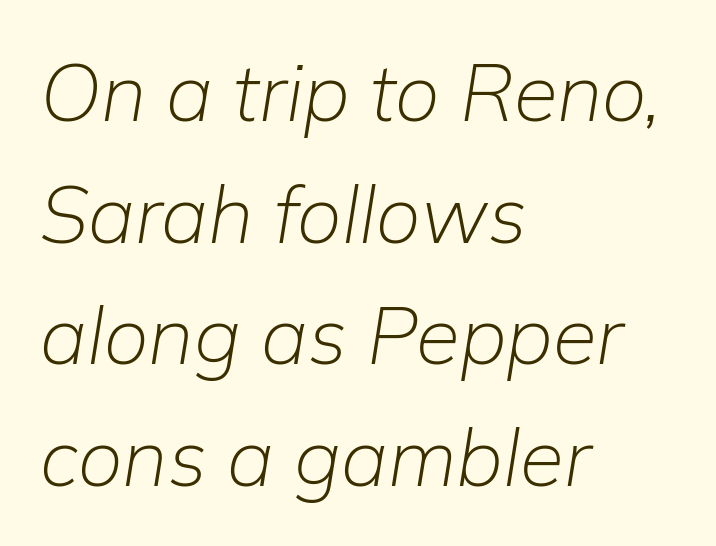
The image shows 80 px light type, italic (leaning right); set left-aligned, normal line spacing (1.52x), normal letter spacing, not underlined; low stroke contrast and a medium x-height.
